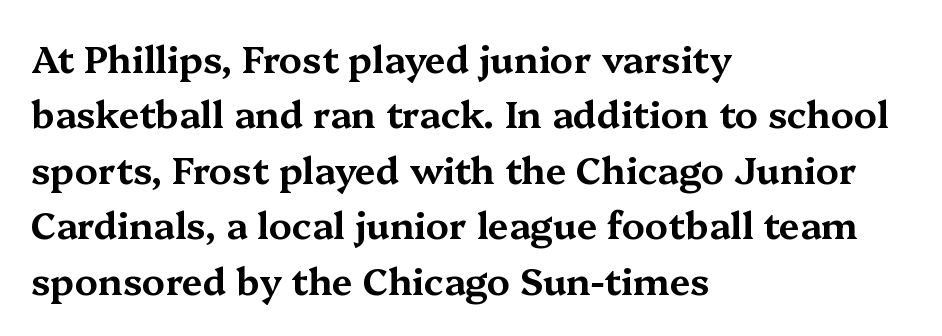
The image shows 37 px wide serif type, upright; set left-aligned, normal line spacing (1.5x), normal letter spacing, not underlined; medium stroke contrast and a medium x-height.
